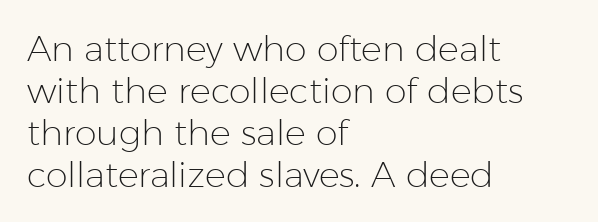
Q: Is the text bold? A: No.
Q: Is the text italic (slanted)? A: No, it is upright.
Q: Is the typeface a serif or a sans-serif typeface? A: Sans-serif.
Q: Is the text underlined? A: No.
Q: How is the paragraph aligned? A: Left-aligned.
Q: Is the spacing between letters normal or unusually wide? A: Normal.
Q: Width (condensed, normal, or wide)? A: Normal.
Q: Stroke contrast? A: Low.
Q: x-height? A: Medium.
Q: Monospaced? A: No.
